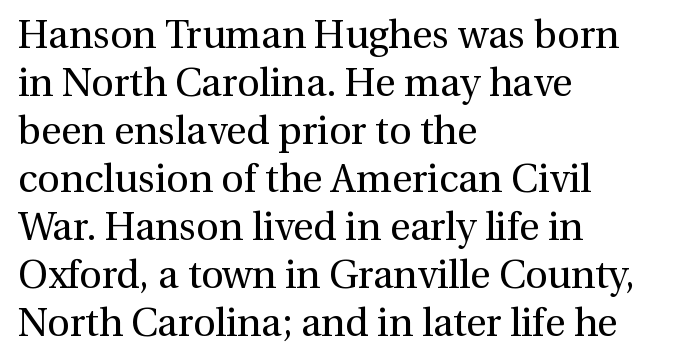
The image shows 39 px regular-weight serif type, upright; set left-aligned, line spacing 1.23x, normal letter spacing, not underlined; medium stroke contrast and a medium x-height.
